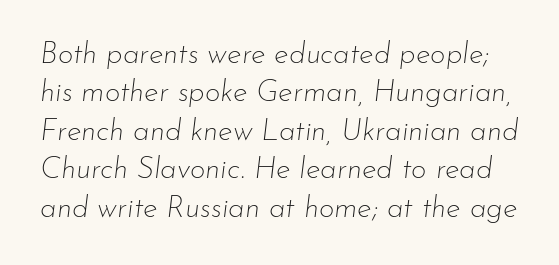
The image shows 30 px thin type, italic (leaning right); set normal line spacing (1.28x), normal letter spacing, not underlined; low stroke contrast and a small x-height.
